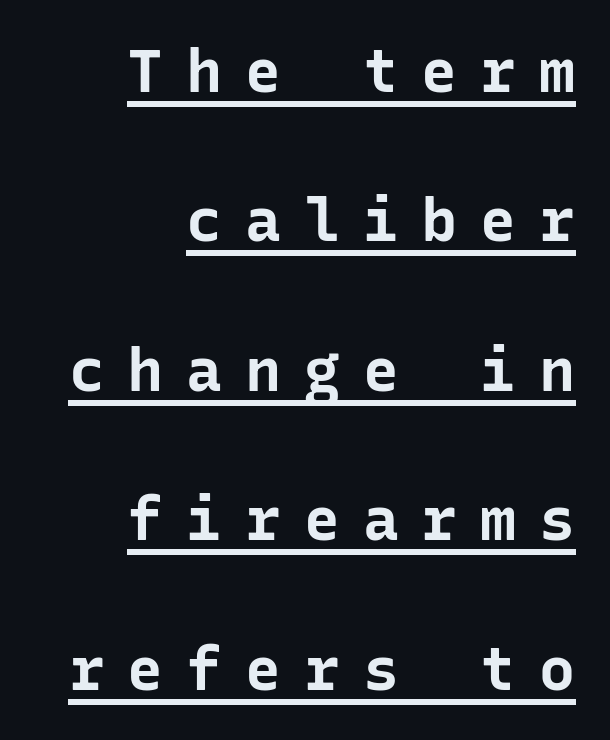
{"serif": "no", "italic": "no", "bold": "yes", "weight": "bold", "width": "normal", "stroke_contrast": "low", "x_height": "medium", "monospaced": "yes", "underline": "yes", "align": "right", "line_spacing": "loose", "line_spacing_ratio": 2.49, "letter_spacing": "wide", "letter_spacing_em": 0.38, "glyph_px": 60}
